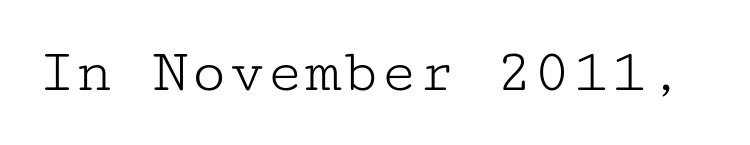
Q: Is the text bold? A: No.
Q: Is the text italic (slanted)? A: No, it is upright.
Q: Is the typeface a serif or a sans-serif typeface? A: Serif.
Q: Is the text underlined? A: No.
Q: Is the spacing between letters normal or unusually wide? A: Normal.
Q: Width (condensed, normal, or wide)? A: Wide.
Q: Stroke contrast? A: Low.
Q: x-height? A: Medium.
Q: Monospaced? A: Yes.
